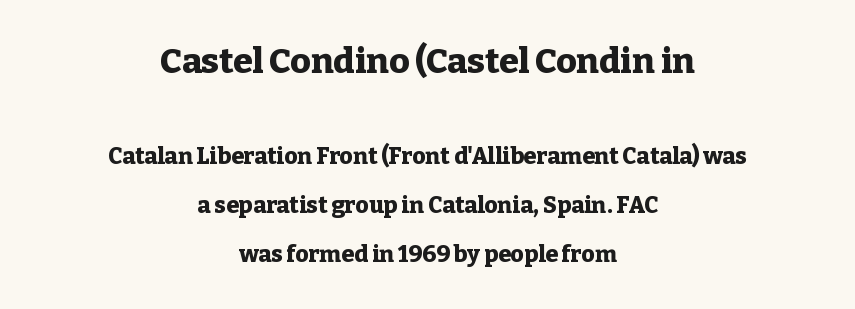
The image shows 35 px heavy serif type, upright; set centered, loose line spacing (2.12x), normal letter spacing, not underlined; the first (top) block is 1.52x larger; low stroke contrast and a medium x-height.
